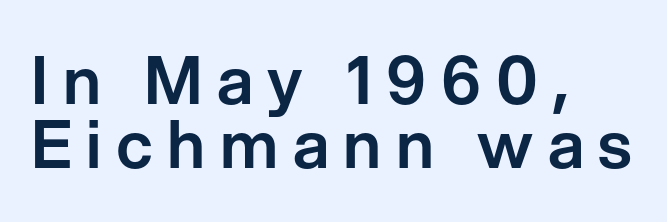
You can tell it's not italic because the verticals are truly vertical. Each row of text sits above clean, open space. Students, observe: this is what under-led, compact text looks like. One-word summary of the alignment: left. Students, note that the glyphs here are deliberately spaced far apart.
